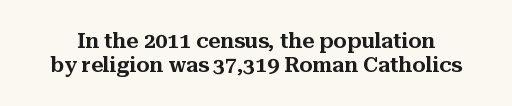
{"italic": "no", "underline": "no", "line_spacing": "tight", "line_spacing_ratio": 1.13, "letter_spacing": "normal", "letter_spacing_em": 0.0, "glyph_px": 21}
